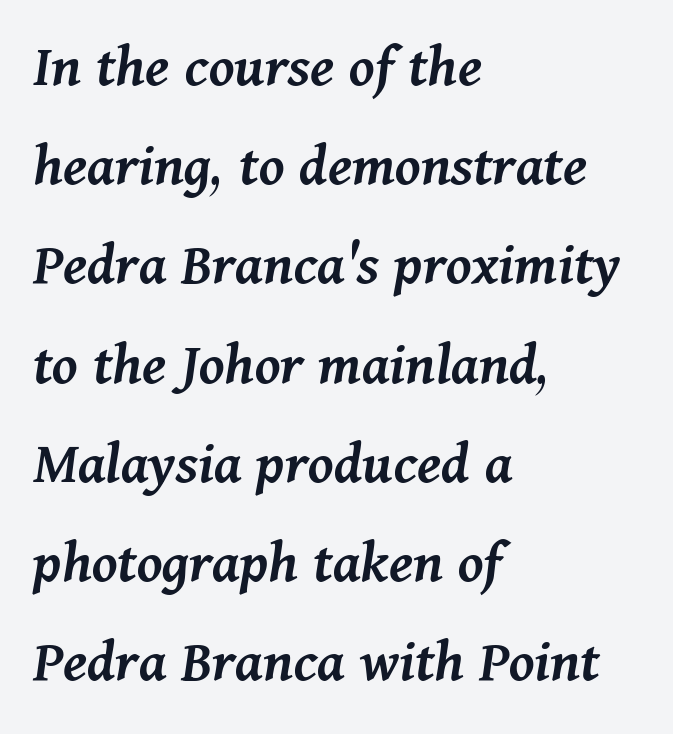
The image shows 62 px semibold type, italic (leaning right); set left-aligned, normal line spacing (1.6x), normal letter spacing, not underlined; medium stroke contrast and a medium x-height.
